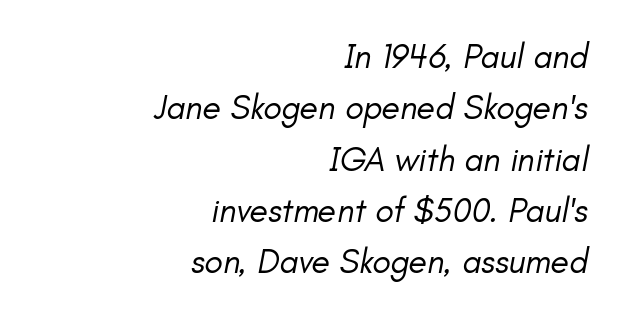
Q: Is the text bold? A: No.
Q: Is the text italic (slanted)? A: Yes, it leans right by about 11 degrees.
Q: Is the text underlined? A: No.
Q: How is the paragraph aligned? A: Right-aligned.
Q: Is the spacing between letters normal or unusually wide? A: Normal.
Q: Is the spacing between lines tight, normal or loose? A: Normal.
Q: Width (condensed, normal, or wide)? A: Normal.
Q: Stroke contrast? A: Low.
Q: x-height? A: Small.
Q: Monospaced? A: No.
